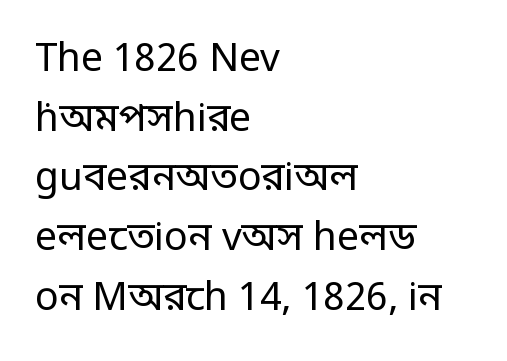
Q: Is the text bold? A: No.
Q: Is the text italic (slanted)? A: No, it is upright.
Q: Is the typeface a serif or a sans-serif typeface? A: Sans-serif.
Q: Is the text underlined? A: No.
Q: How is the paragraph aligned? A: Left-aligned.
Q: Is the spacing between letters normal or unusually wide? A: Normal.
Q: Is the spacing between lines tight, normal or loose? A: Normal.
Q: Width (condensed, normal, or wide)? A: Condensed.
Q: Stroke contrast? A: Low.
Q: Monospaced? A: No.
